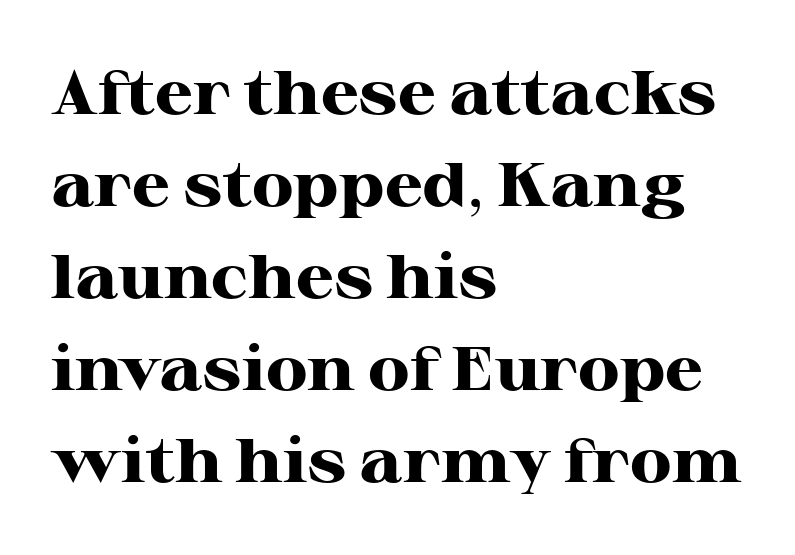
The image shows 61 px heavy, wide serif type, upright; set left-aligned, normal line spacing (1.51x), normal letter spacing, not underlined; high stroke contrast and a medium x-height.
